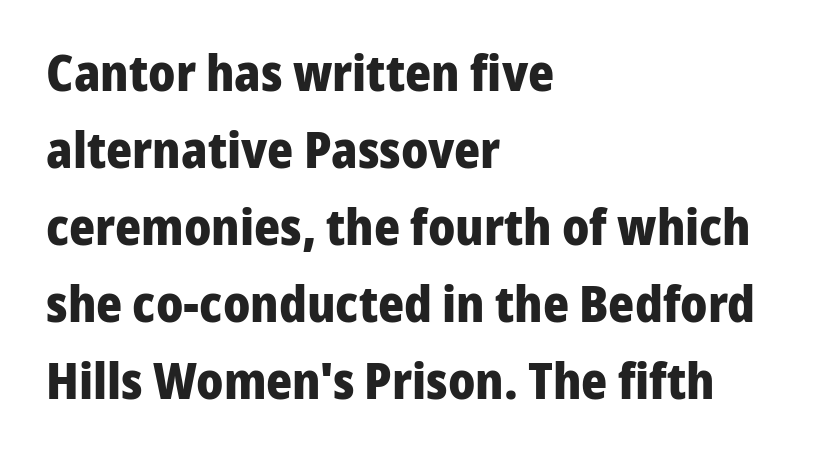
Q: Is the text bold? A: Yes.
Q: Is the text italic (slanted)? A: No, it is upright.
Q: Is the typeface a serif or a sans-serif typeface? A: Sans-serif.
Q: Is the text underlined? A: No.
Q: How is the paragraph aligned? A: Left-aligned.
Q: Is the spacing between letters normal or unusually wide? A: Normal.
Q: Is the spacing between lines tight, normal or loose? A: Normal.
Q: Width (condensed, normal, or wide)? A: Normal.
Q: Stroke contrast? A: Low.
Q: x-height? A: Medium.
Q: Monospaced? A: No.
